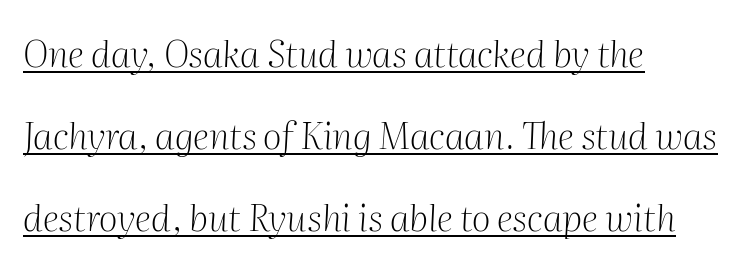
Q: Is the text bold? A: No.
Q: Is the text italic (slanted)? A: Yes, it leans right by about 2 degrees.
Q: Is the typeface a serif or a sans-serif typeface? A: Serif.
Q: Is the text underlined? A: Yes.
Q: How is the paragraph aligned? A: Left-aligned.
Q: Is the spacing between letters normal or unusually wide? A: Normal.
Q: Is the spacing between lines tight, normal or loose? A: Loose.
Q: Width (condensed, normal, or wide)? A: Normal.
Q: Stroke contrast? A: Medium.
Q: x-height? A: Medium.
Q: Monospaced? A: No.
